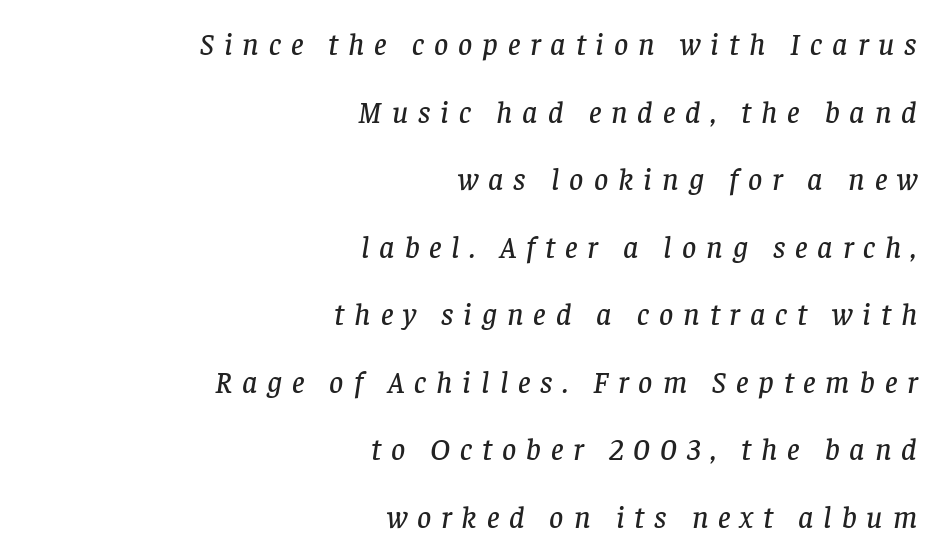
{"serif": "yes", "italic": "yes", "lean": "right", "slant_degrees": 8, "width": "normal", "stroke_contrast": "low", "x_height": "large", "monospaced": "no", "underline": "no", "align": "right", "line_spacing": "loose", "line_spacing_ratio": 2.18, "letter_spacing": "wide", "letter_spacing_em": 0.32, "glyph_px": 31}
